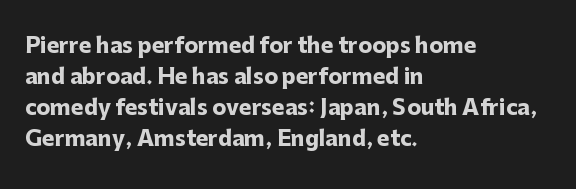
The image shows 21 px bold type, upright; set left-aligned, normal line spacing (1.48x), normal letter spacing, not underlined.
